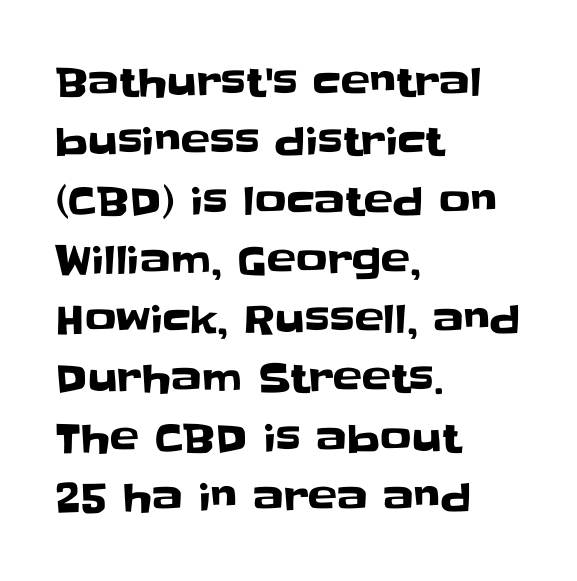
{"serif": "no", "italic": "no", "width": "normal", "stroke_contrast": "low", "x_height": "large", "monospaced": "no", "underline": "no", "align": "left", "line_spacing": "normal", "line_spacing_ratio": 1.52, "letter_spacing": "normal", "letter_spacing_em": 0.0, "glyph_px": 39}
